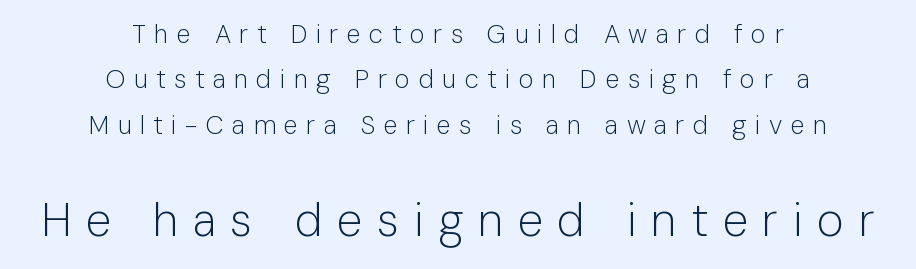
{"serif": "no", "italic": "no", "bold": "no", "weight": "light", "width": "normal", "stroke_contrast": "low", "x_height": "medium", "monospaced": "no", "underline": "no", "align": "center", "line_spacing_ratio": 1.75, "letter_spacing": "wide", "letter_spacing_em": 0.32, "larger_block": "second", "size_ratio": 1.77, "glyph_px": 46}
